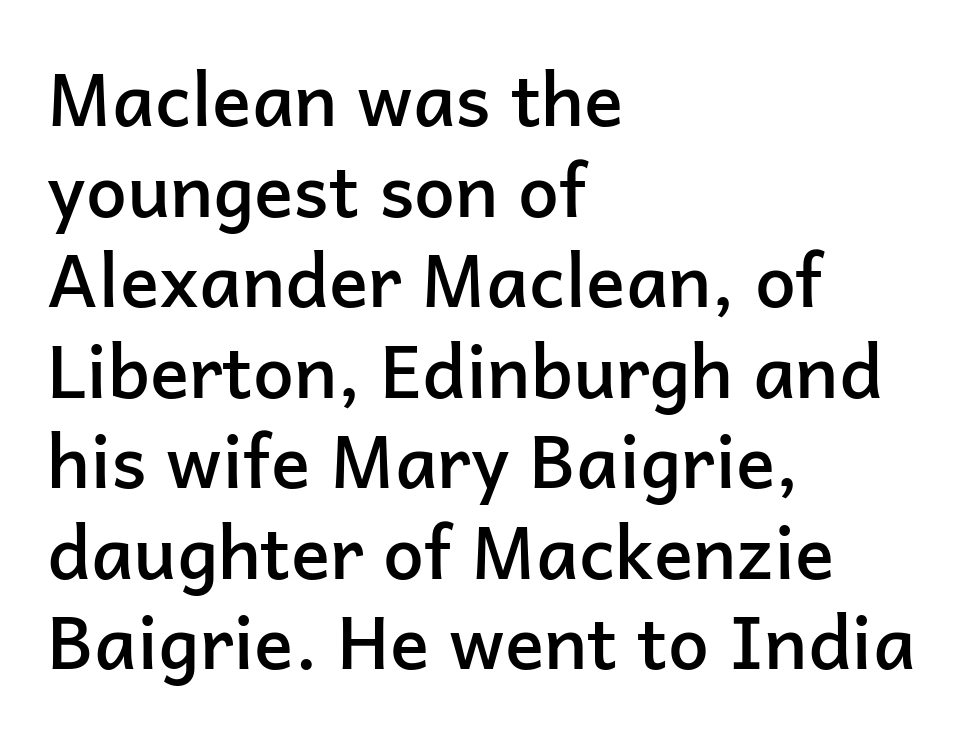
{"serif": "no", "italic": "no", "bold": "semi", "weight": "semibold", "width": "normal", "stroke_contrast": "low", "x_height": "medium", "monospaced": "no", "underline": "no", "align": "left", "line_spacing_ratio": 1.24, "letter_spacing": "normal", "letter_spacing_em": 0.0, "glyph_px": 73}
